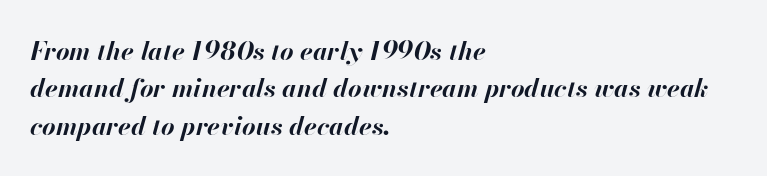
Where is the straight margin? On the left. Rows of type keep a routine distance in the vertical direction. Compared with typical body copy, the letter spacing here is the same. Slanted lettering throughout. Plain, unruled lines of type.
